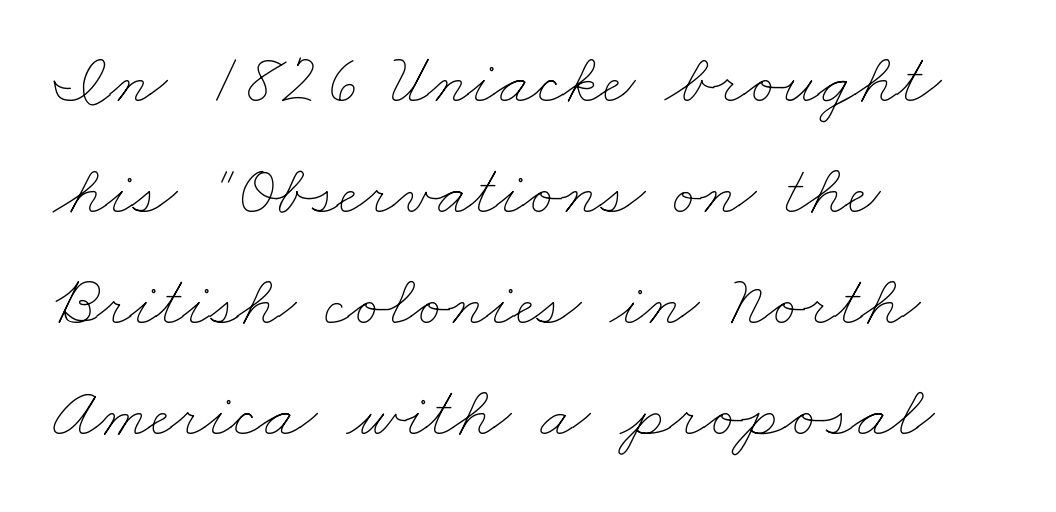
{"bold": "no", "weight": "thin", "width": "wide", "stroke_contrast": "low", "x_height": "small", "monospaced": "no", "underline": "no", "align": "left", "line_spacing": "normal", "line_spacing_ratio": 1.54, "letter_spacing": "normal", "letter_spacing_em": 0.0, "glyph_px": 72}
